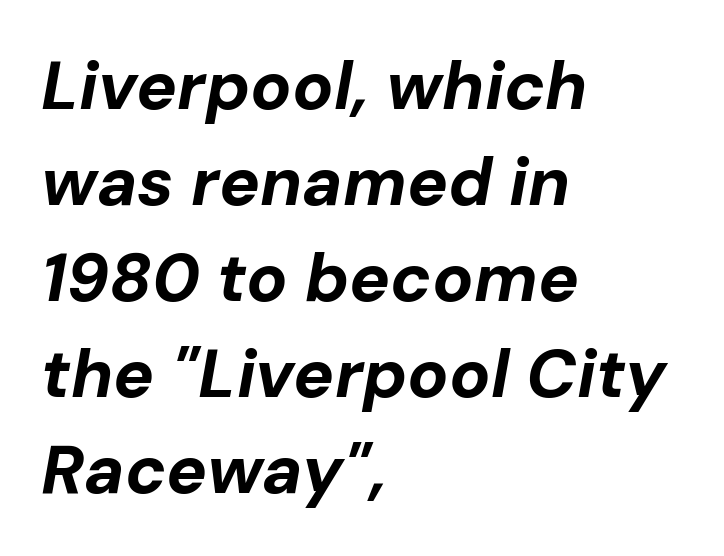
Q: Is the text bold? A: Yes.
Q: Is the text italic (slanted)? A: Yes, it leans right by about 10 degrees.
Q: Is the text underlined? A: No.
Q: How is the paragraph aligned? A: Left-aligned.
Q: Is the spacing between letters normal or unusually wide? A: Normal.
Q: Is the spacing between lines tight, normal or loose? A: Normal.
Q: Width (condensed, normal, or wide)? A: Normal.
Q: Stroke contrast? A: Low.
Q: x-height? A: Medium.
Q: Monospaced? A: No.
